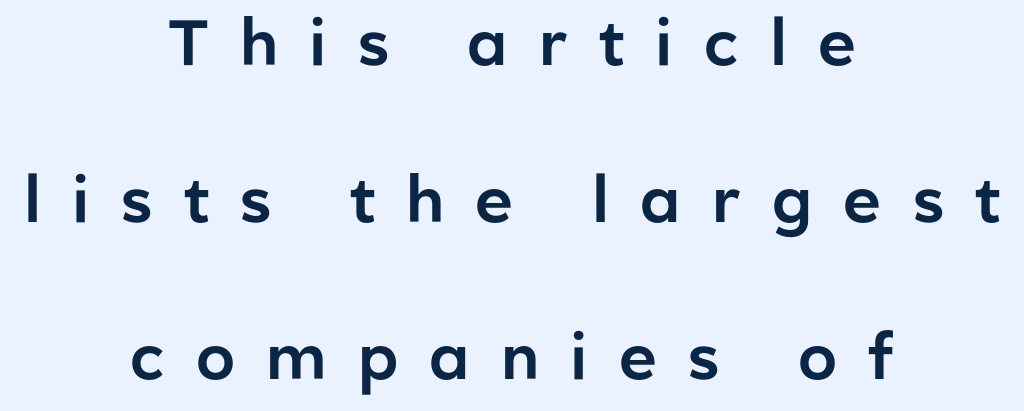
Tracking here is generous; glyphs stand well apart from one another. Lines of text with bare space underneath. These lines stand farther apart than default settings would place them. Posture: upright roman.
